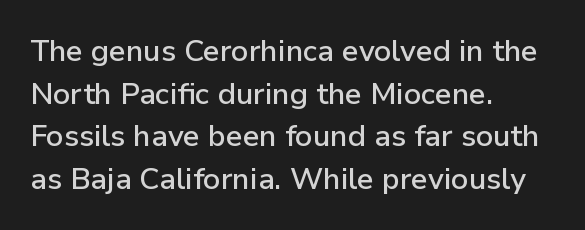
Q: Is the text italic (slanted)? A: No, it is upright.
Q: Is the typeface a serif or a sans-serif typeface? A: Sans-serif.
Q: Is the text underlined? A: No.
Q: How is the paragraph aligned? A: Left-aligned.
Q: Is the spacing between letters normal or unusually wide? A: Normal.
Q: Is the spacing between lines tight, normal or loose? A: Normal.
Q: Width (condensed, normal, or wide)? A: Normal.
Q: Stroke contrast? A: Low.
Q: x-height? A: Medium.
Q: Monospaced? A: No.
